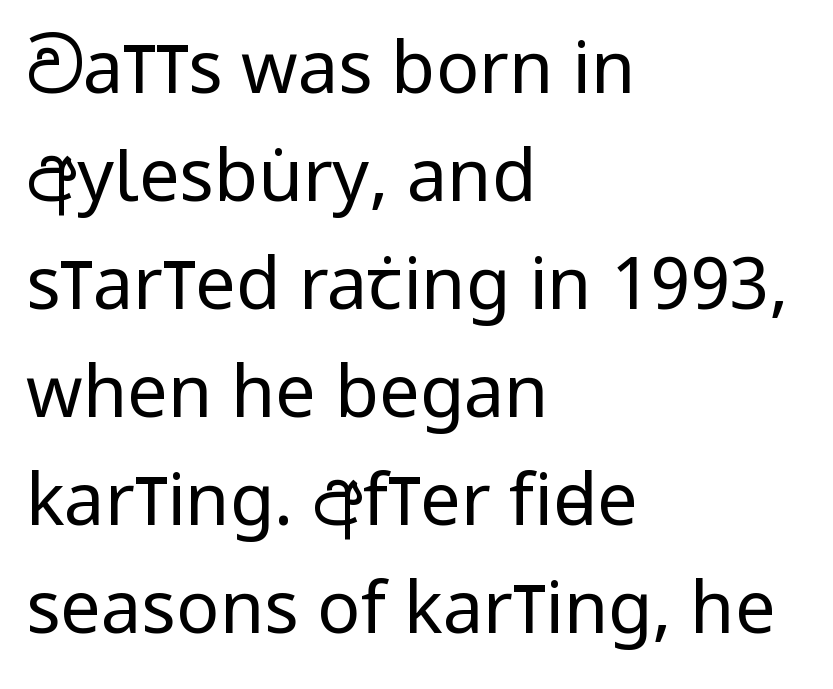
Q: Is the text bold? A: No.
Q: Is the text italic (slanted)? A: No, it is upright.
Q: Is the typeface a serif or a sans-serif typeface? A: Sans-serif.
Q: Is the text underlined? A: No.
Q: How is the paragraph aligned? A: Left-aligned.
Q: Is the spacing between letters normal or unusually wide? A: Normal.
Q: Is the spacing between lines tight, normal or loose? A: Normal.
Q: Width (condensed, normal, or wide)? A: Condensed.
Q: Stroke contrast? A: Low.
Q: x-height? A: Large.
Q: Monospaced? A: No.
